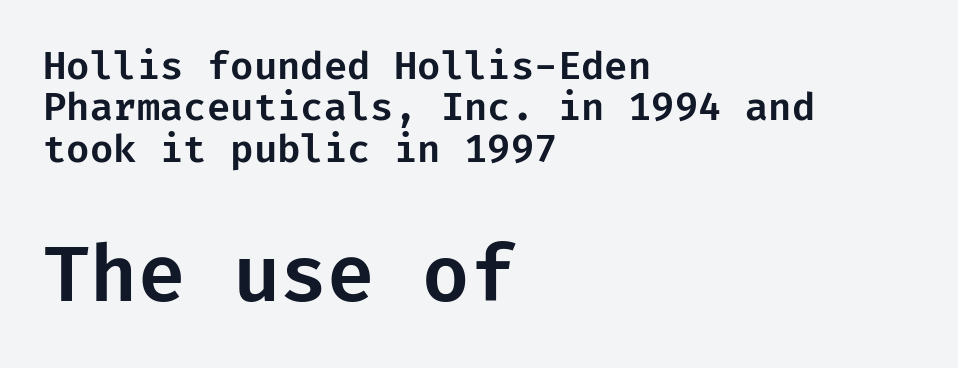
{"serif": "no", "italic": "no", "width": "normal", "stroke_contrast": "low", "x_height": "medium", "underline": "no", "align": "left", "line_spacing": "tight", "line_spacing_ratio": 1.09, "letter_spacing": "normal", "letter_spacing_em": 0.0, "larger_block": "second", "size_ratio": 2.03, "glyph_px": 77}
